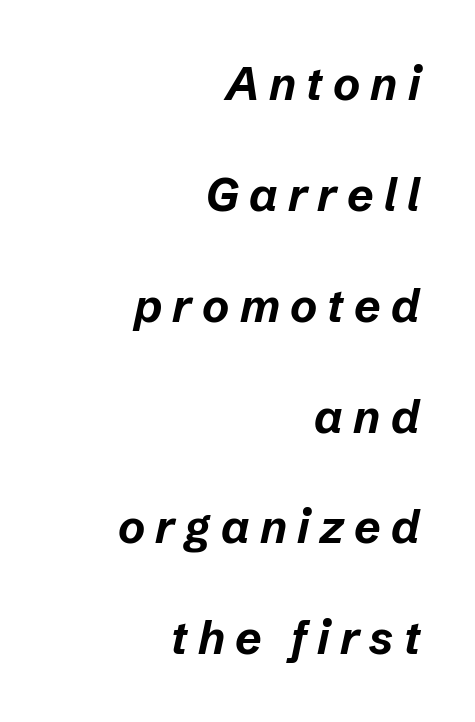
The image shows 46 px bold type, italic (leaning right); set right-aligned, loose line spacing (2.41x), unusually wide letter spacing (+0.22 em), not underlined; low stroke contrast and a medium x-height.
